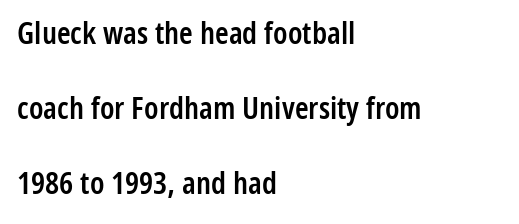
The image shows 31 px semibold, condensed sans-serif type, upright; set left-aligned, loose line spacing (2.42x), normal letter spacing, not underlined; low stroke contrast and a medium x-height.
